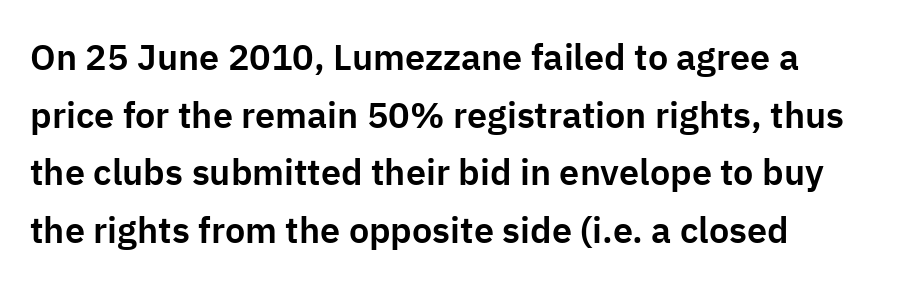
{"serif": "no", "italic": "no", "width": "normal", "stroke_contrast": "low", "x_height": "medium", "monospaced": "no", "underline": "no", "line_spacing": "normal", "line_spacing_ratio": 1.6, "letter_spacing": "normal", "letter_spacing_em": 0.0, "glyph_px": 36}
